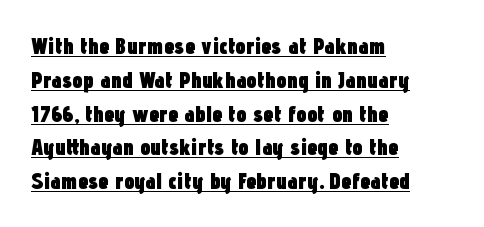
Compared with undecorated copy, this sample adds a rule below the words. Default kerning and tracking; the words read as compact shapes. Notice how the stems are strictly vertical — no italics here. Summary of vertical rhythm: regular, with standard interline spacing. Look at the stroke-to-counter ratio: heavy, a bold.
